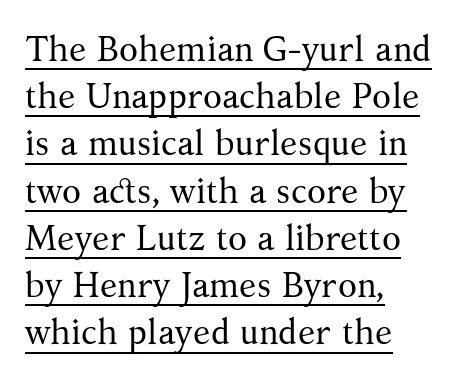
On a weight scale, this lands at 450 or below. Short and long lines alike share a common starting point at left. These lines are rendered in a variable-pitch font. Observe the ordinary spacing: letters are neighbours, not strangers.
